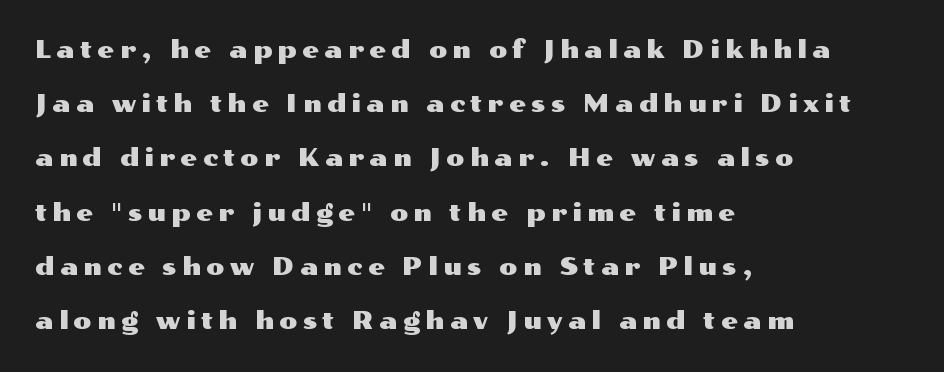
Posture: straight, roman, zero tilt. The type is letterspaced generously, with wide tracking. The strip under each line holds only bare page. Compared with typical paragraphs, the rows here are farther apart.
